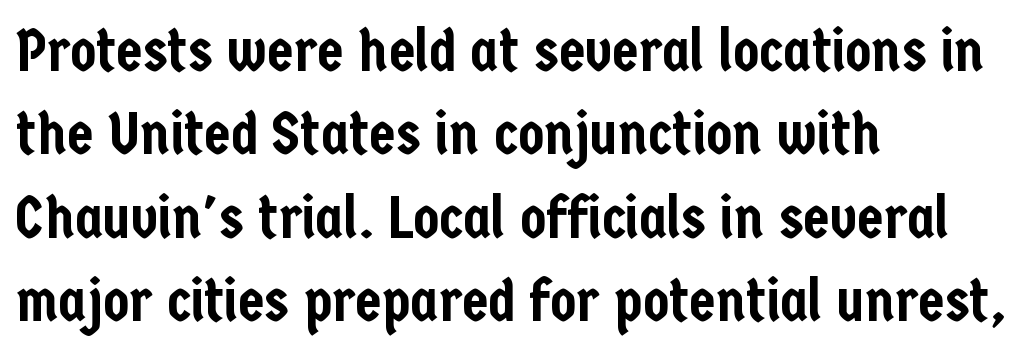
Q: Is the text italic (slanted)? A: No, it is upright.
Q: Is the typeface a serif or a sans-serif typeface? A: Sans-serif.
Q: Is the text underlined? A: No.
Q: How is the paragraph aligned? A: Left-aligned.
Q: Is the spacing between letters normal or unusually wide? A: Normal.
Q: Is the spacing between lines tight, normal or loose? A: Normal.
Q: Width (condensed, normal, or wide)? A: Condensed.
Q: Stroke contrast? A: Low.
Q: x-height? A: Medium.
Q: Monospaced? A: No.
